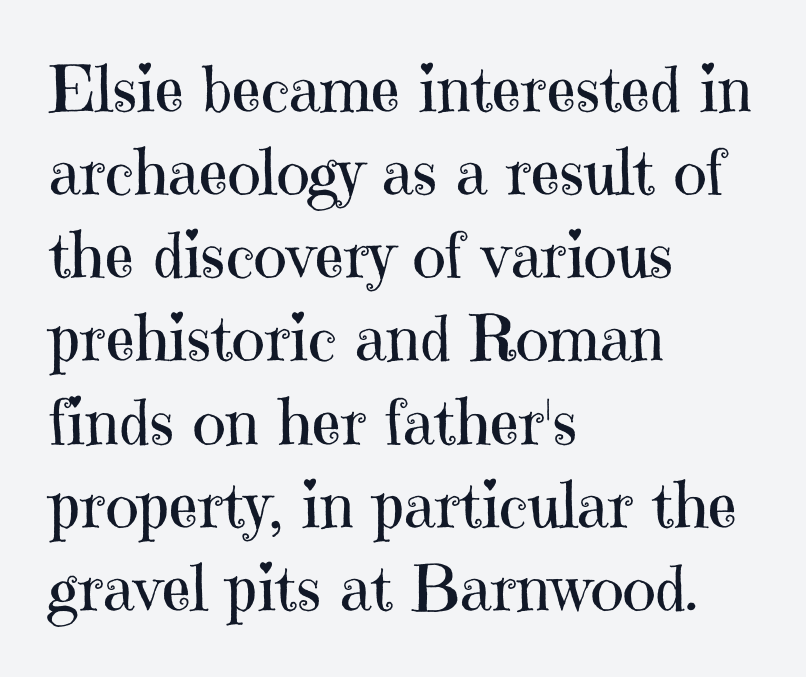
{"serif": "yes", "italic": "no", "bold": "no", "weight": "regular", "width": "normal", "stroke_contrast": "high", "x_height": "medium", "monospaced": "no", "underline": "no", "align": "left", "line_spacing": "normal", "line_spacing_ratio": 1.32, "letter_spacing": "normal", "letter_spacing_em": 0.0, "glyph_px": 63}
